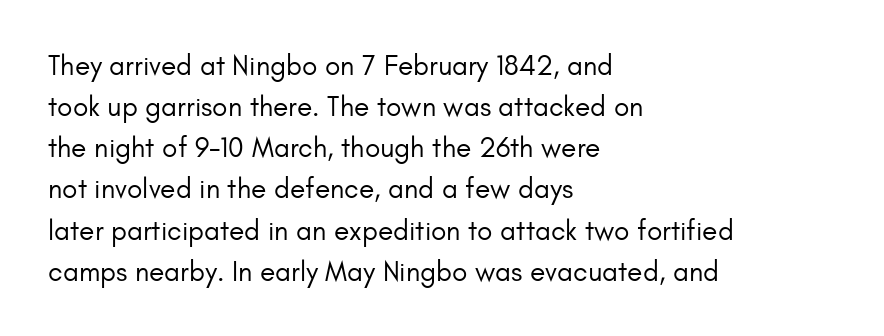
Descender tails drop into unmarked territory. The characters display no serif detailing; their extremities are plain. Observe the ordinary spacing: letters are neighbours, not strangers. Summary of vertical rhythm: regular, with standard interline spacing. Does the copy run flush right? No — it runs flush left. The letters look calm and open, with moderate or lighter stems.
